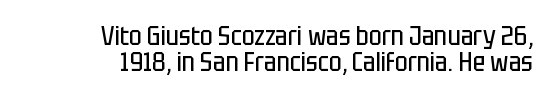
Q: Is the text bold? A: No.
Q: Is the text italic (slanted)? A: No, it is upright.
Q: Is the text underlined? A: No.
Q: How is the paragraph aligned? A: Right-aligned.
Q: Is the spacing between letters normal or unusually wide? A: Normal.
Q: Is the spacing between lines tight, normal or loose? A: Tight.
